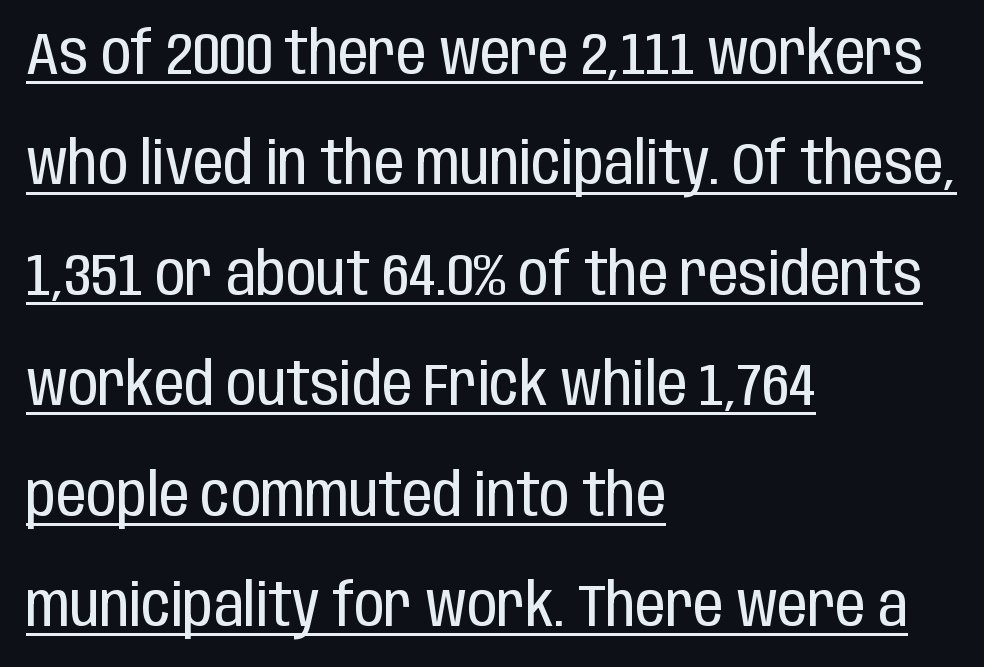
The image shows 60 px regular-weight, condensed sans-serif type, upright; set left-aligned, line spacing 1.84x, normal letter spacing, underlined; low stroke contrast and a large x-height.
